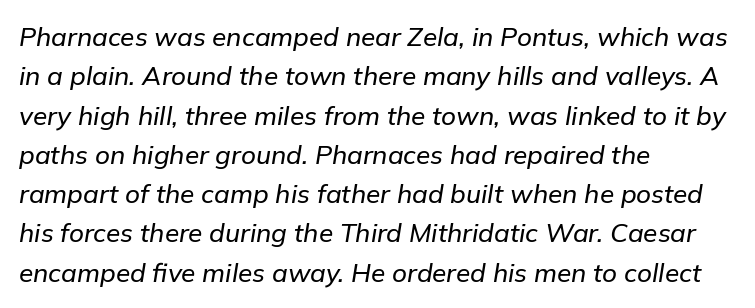
The image shows 26 px text type, italic (leaning right); set left-aligned, normal line spacing (1.51x), normal letter spacing, not underlined.
